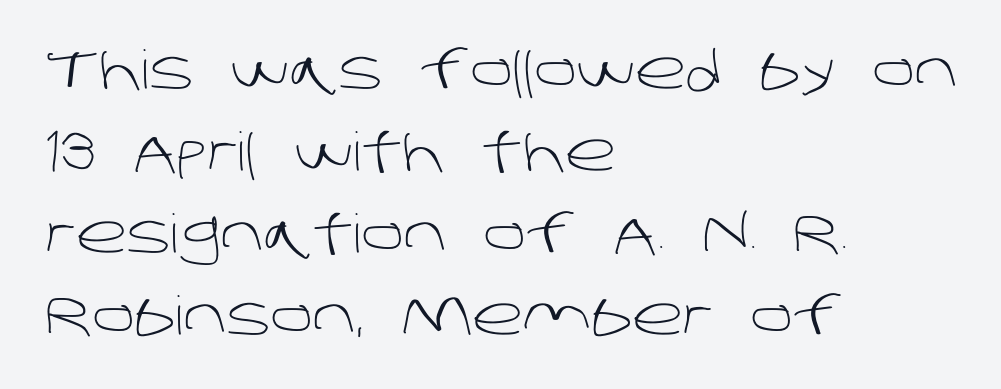
The image shows 53 px light sans-serif type; set left-aligned, normal line spacing (1.55x), normal letter spacing, not underlined; low stroke contrast and a large x-height.
